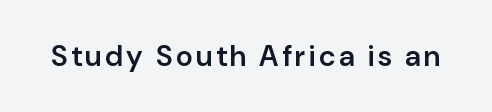
{"serif": "no", "italic": "no", "bold": "semi", "weight": "semibold", "width": "normal", "stroke_contrast": "low", "x_height": "medium", "monospaced": "no", "underline": "no", "glyph_px": 29}
